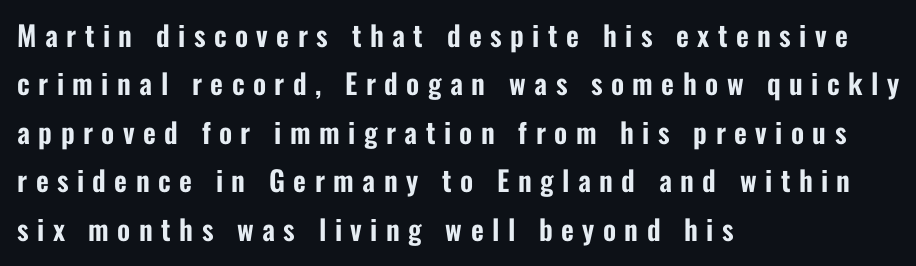
The rendering uses natural spacing where letterforms have individual widths. Check where the strokes stop: nothing finishes them off — pure sans. A roman cut, with each character standing at attention. The words here are not underlined. The face used here is rendered with a markedly widened letterfit.
